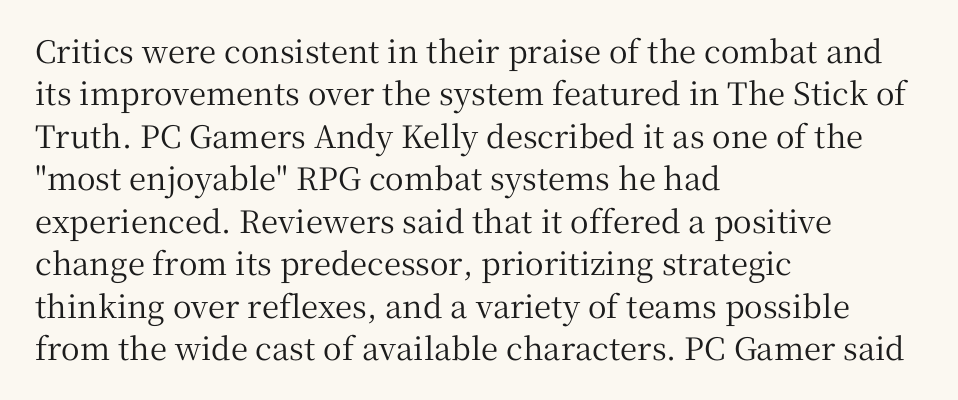
Q: Is the text italic (slanted)? A: No, it is upright.
Q: Is the typeface a serif or a sans-serif typeface? A: Serif.
Q: Is the text underlined? A: No.
Q: How is the paragraph aligned? A: Left-aligned.
Q: Is the spacing between letters normal or unusually wide? A: Normal.
Q: Is the spacing between lines tight, normal or loose? A: Normal.
Q: Width (condensed, normal, or wide)? A: Normal.
Q: Stroke contrast? A: Medium.
Q: x-height? A: Medium.
Q: Monospaced? A: No.
